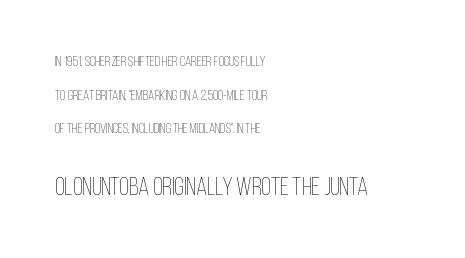
The image shows 25 px text type, upright; set left-aligned, loose line spacing (2.41x), normal letter spacing, not underlined; the second (bottom) block is 1.79x larger.
